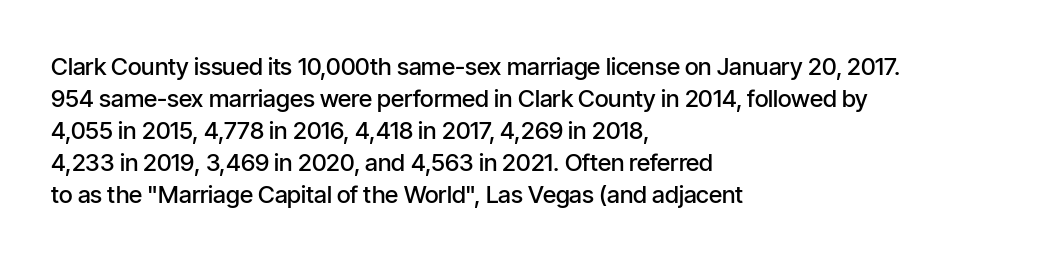
Q: Is the text bold? A: Semi-bold.
Q: Is the text italic (slanted)? A: No, it is upright.
Q: Is the text underlined? A: No.
Q: How is the paragraph aligned? A: Left-aligned.
Q: Is the spacing between letters normal or unusually wide? A: Normal.
Q: Is the spacing between lines tight, normal or loose? A: Normal.
